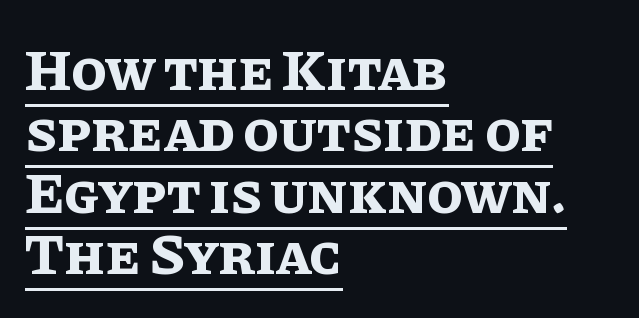
Glance below the letters and you will spot a drawn line. Weight: bold. Character widths vary here, with narrow letters taking less room than wide ones. Designer's note — italics off, roman on. Students, observe: this is what under-led, compact text looks like. Glyph-to-glyph distance matches everyday printed text.
